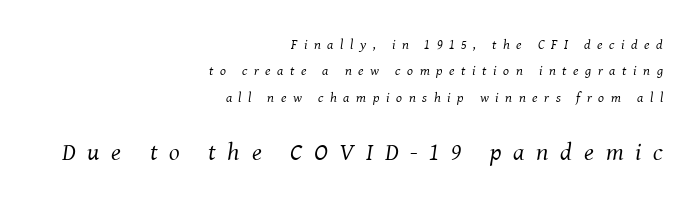
Looking at the ascenders, they clearly lean. A student would notice the bottom passage is typeset larger than what precedes it. The passage is arranged like a letterhead date or caption credit — flush right. Anything drawn beneath the words? Only blank space.
